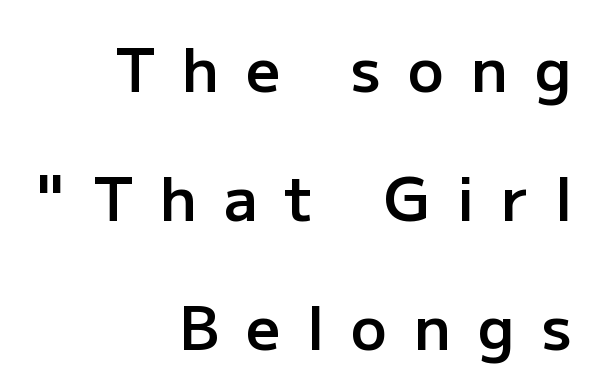
Q: Is the text bold? A: Semi-bold.
Q: Is the text italic (slanted)? A: No, it is upright.
Q: Is the typeface a serif or a sans-serif typeface? A: Sans-serif.
Q: Is the text underlined? A: No.
Q: How is the paragraph aligned? A: Right-aligned.
Q: Is the spacing between letters normal or unusually wide? A: Unusually wide.
Q: Is the spacing between lines tight, normal or loose? A: Loose.
Q: Width (condensed, normal, or wide)? A: Normal.
Q: Stroke contrast? A: Low.
Q: x-height? A: Medium.
Q: Monospaced? A: No.
